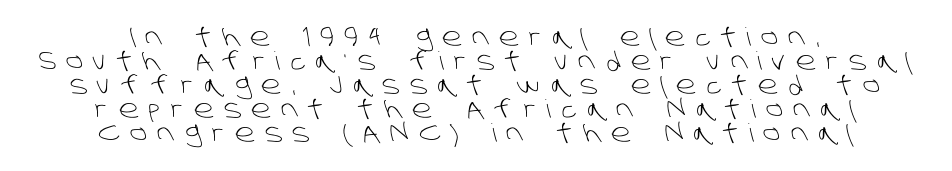
The image shows 25 px text type; set centered, tight line spacing (0.96x), unusually wide letter spacing (+0.41 em), not underlined.
